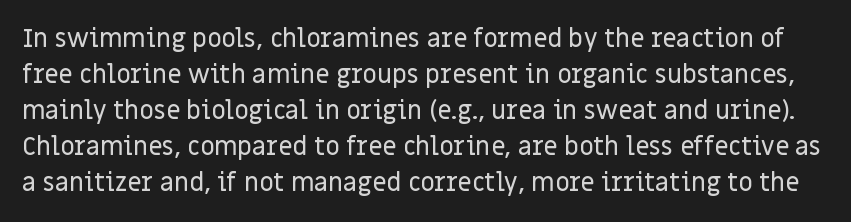
Q: Is the text italic (slanted)? A: No, it is upright.
Q: Is the text underlined? A: No.
Q: Is the spacing between letters normal or unusually wide? A: Normal.
Q: Is the spacing between lines tight, normal or loose? A: Normal.
